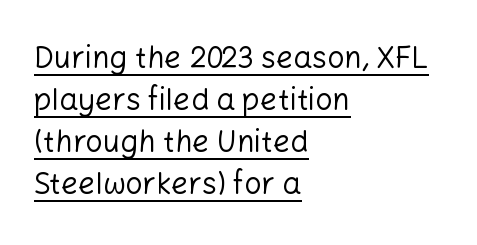
{"serif": "no", "italic": "no", "bold": "no", "weight": "regular", "width": "normal", "stroke_contrast": "low", "x_height": "medium", "monospaced": "no", "underline": "yes", "align": "left", "line_spacing": "normal", "line_spacing_ratio": 1.4, "letter_spacing": "normal", "letter_spacing_em": 0.0, "glyph_px": 30}
